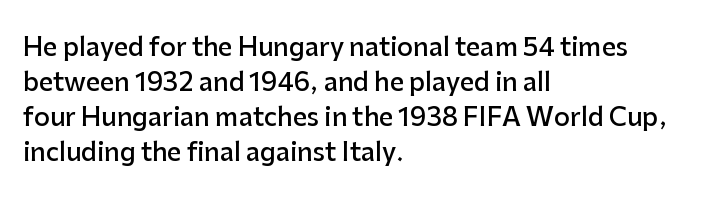
{"italic": "no", "bold": "semi", "underline": "no", "align": "left", "line_spacing": "normal", "line_spacing_ratio": 1.4, "letter_spacing": "normal", "letter_spacing_em": 0.0, "glyph_px": 25}
